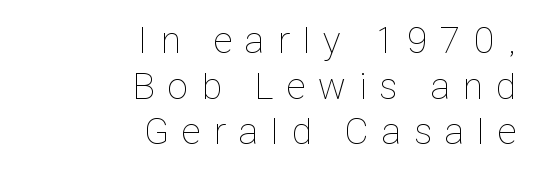
{"italic": "no", "bold": "no", "weight": "thin", "width": "condensed", "stroke_contrast": "low", "x_height": "medium", "monospaced": "no", "underline": "no", "align": "right", "line_spacing_ratio": 1.2, "letter_spacing": "wide", "letter_spacing_em": 0.35, "glyph_px": 38}
